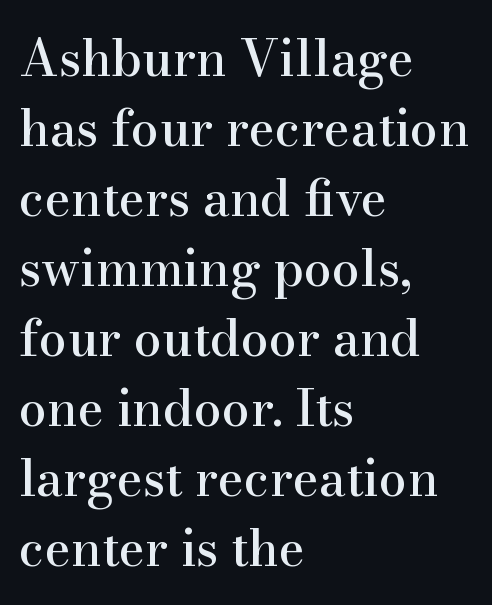
Tracking here is standard; glyphs follow each other at the usual distance. Lines of text with bare space underneath. Does the leading feel generous? No, just average. Looks like regular typesetting: each glyph gets only the width it needs. The passage shown is typeset with a serif family. If you drew a ruler down the left edge, every line would touch it.
